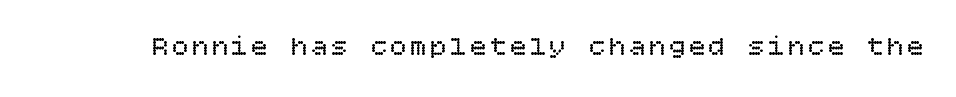
Q: Is the text bold? A: No.
Q: Is the text italic (slanted)? A: No, it is upright.
Q: Is the text underlined? A: No.
Q: Width (condensed, normal, or wide)? A: Normal.
Q: Stroke contrast? A: Low.
Q: x-height? A: Large.
